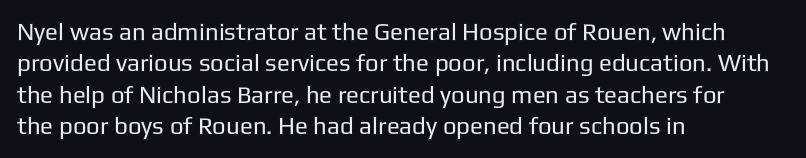
What stands out about the letter spacing? Nothing — it is the standard amount. Unmarked baselines from the first word to the last. The rendering anchors every line to the left-hand side. Regarding leading, the lines here are spaced in the standard way. Compared with a typical body face, this is equally light or lighter still. In terms of posture, this sample is upright.
